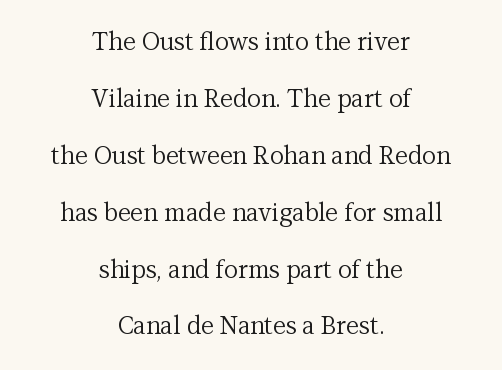
The image shows 24 px text type, upright; set centered, loose line spacing (2.37x), normal letter spacing, not underlined.
